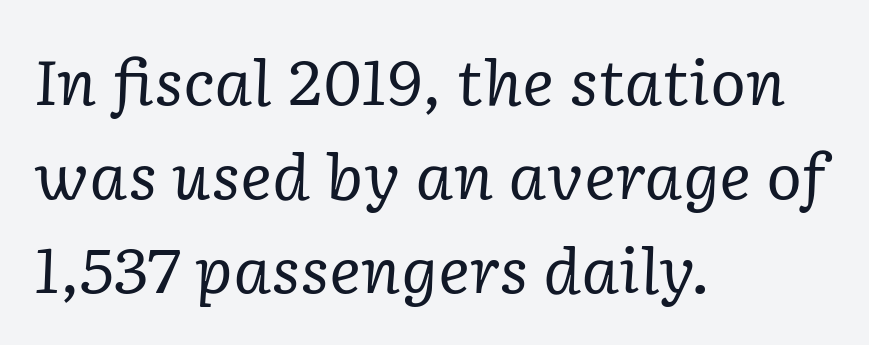
Teacher's note: observe the even left margin — that is flush-left alignment. The letters advance in unequal steps, a hallmark of proportional type. Does the lettering tilt? It does — this is italic. Yep, those are serifs on the letters. Weight: regular or lighter. Tracking value appears to be zero — textbook default spacing.
